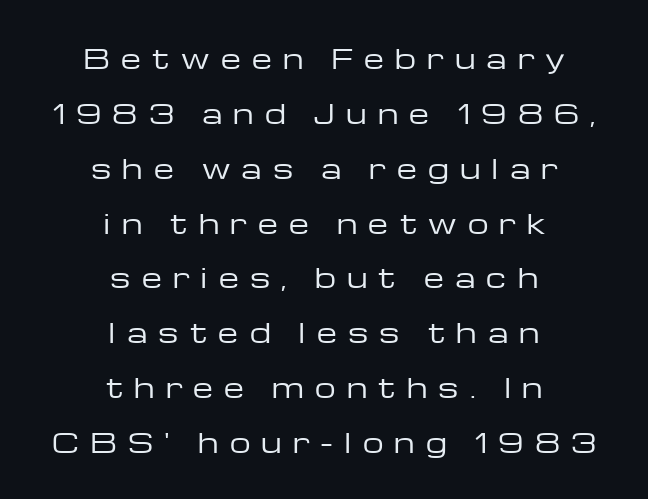
The image shows 26 px text type, upright; set centered, loose line spacing (2.11x), unusually wide letter spacing (+0.43 em), not underlined.
